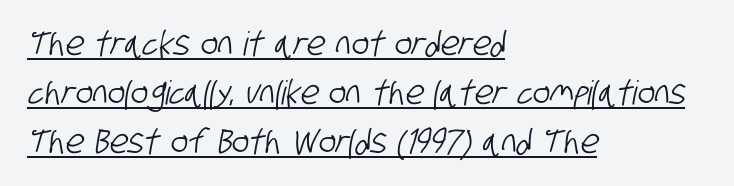
The image shows 33 px condensed sans-serif type; set left-aligned, normal line spacing (1.48x), normal letter spacing, underlined; low stroke contrast and a large x-height.
